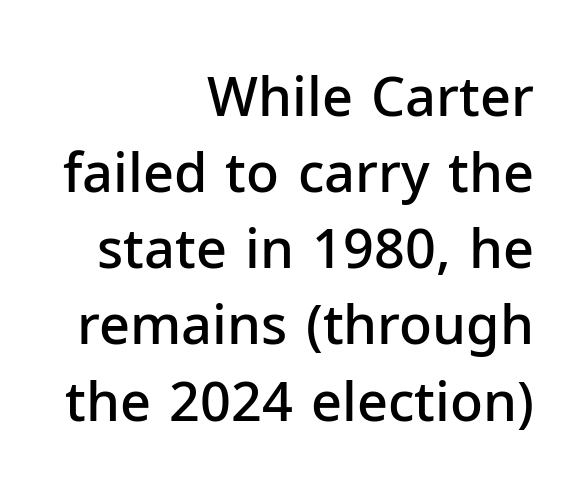
The letters carry no serifs — their stems end cleanly without finishing strokes. Honestly, the row spacing looks completely unremarkable. The rag falls on the left side of this text block. The passage shown is typed in a proportional face where columns would drift.
